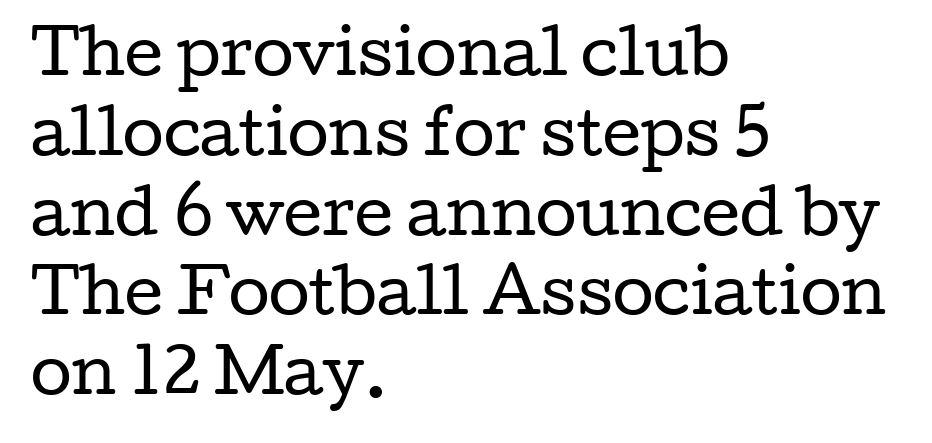
The image shows 60 px regular-weight, wide serif type, upright; set left-aligned, normal line spacing (1.33x), normal letter spacing, not underlined; low stroke contrast and a medium x-height.
